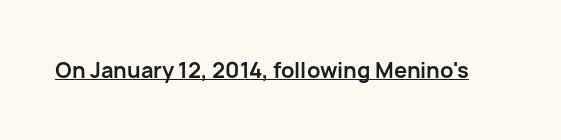
Emphasis is given by a line drawn under the lettering. Weight: bold. Honestly, the letter spacing is just normal — you wouldn't notice it. Is there any slant? The stems are plumb.
